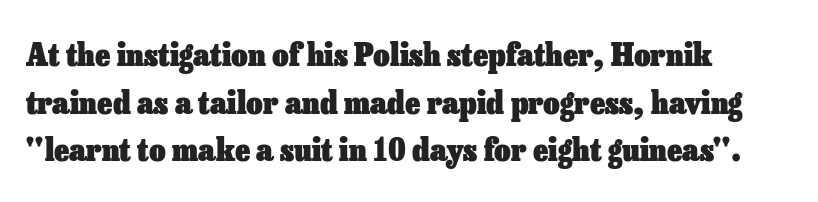
The image shows 32 px heavy type, upright; set left-aligned, normal line spacing (1.49x), normal letter spacing, not underlined; low stroke contrast and a medium x-height.
